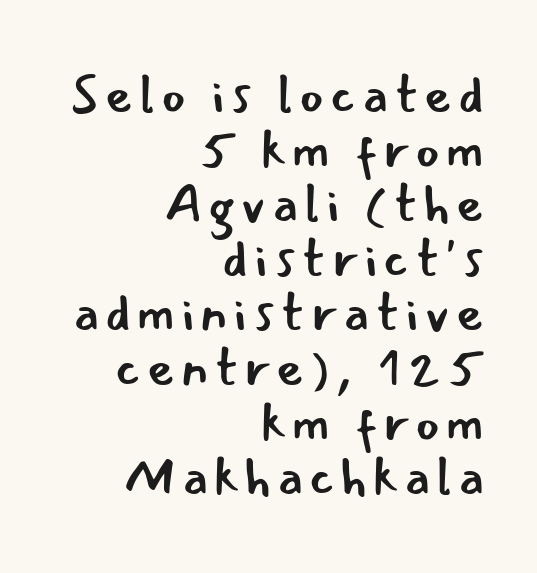
Q: Is the text bold? A: No.
Q: Is the text italic (slanted)? A: No, it is upright.
Q: Is the typeface a serif or a sans-serif typeface? A: Sans-serif.
Q: Is the text underlined? A: No.
Q: How is the paragraph aligned? A: Right-aligned.
Q: Is the spacing between lines tight, normal or loose? A: Tight.
Q: Width (condensed, normal, or wide)? A: Normal.
Q: Stroke contrast? A: Low.
Q: x-height? A: Small.
Q: Monospaced? A: No.
